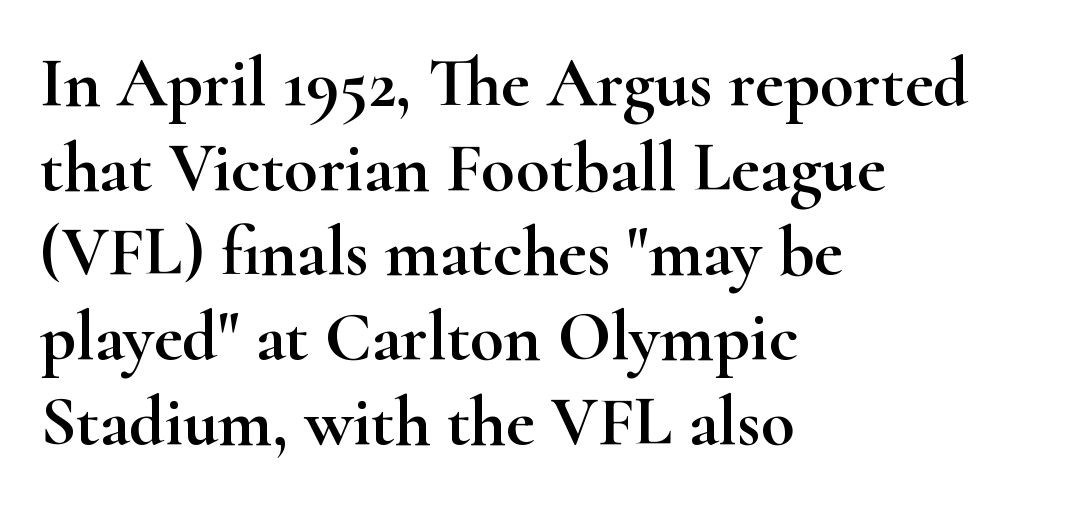
This sample uses a serif face. Character widths vary here, with narrow letters taking less room than wide ones. If you drew a ruler down the left edge, every line would touch it. Each word holds together tightly as a unit, with standard inter-letter gaps. In terms of posture, this sample is upright.
